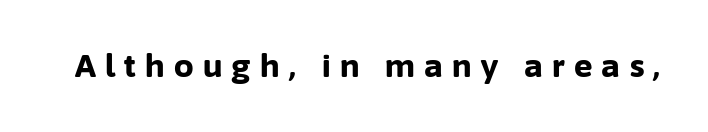
Q: Is the text bold? A: Yes.
Q: Is the text italic (slanted)? A: No, it is upright.
Q: Is the typeface a serif or a sans-serif typeface? A: Sans-serif.
Q: Is the text underlined? A: No.
Q: Is the spacing between letters normal or unusually wide? A: Unusually wide.
Q: Width (condensed, normal, or wide)? A: Normal.
Q: Stroke contrast? A: Low.
Q: x-height? A: Medium.
Q: Monospaced? A: No.
